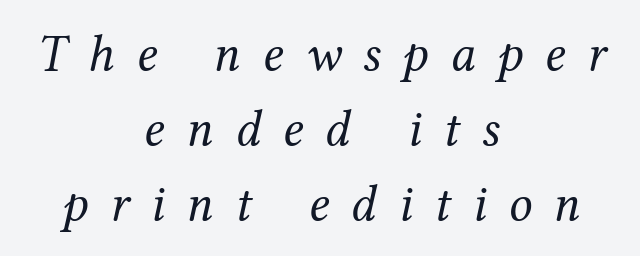
The image shows 52 px regular-weight serif type, italic (leaning right); set centered, normal line spacing (1.44x), unusually wide letter spacing (+0.42 em), not underlined; medium stroke contrast and a medium x-height.
